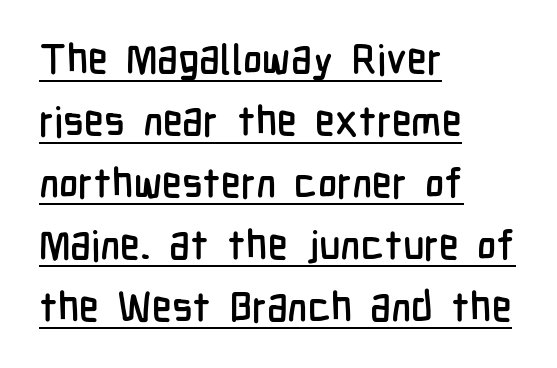
Stroke terminals: plain, sans-serif. Quick note: interline space is typical. Nope, not italic — everything's standing straight. Is the letter spacing exaggerated? No — it looks like the ordinary default.
